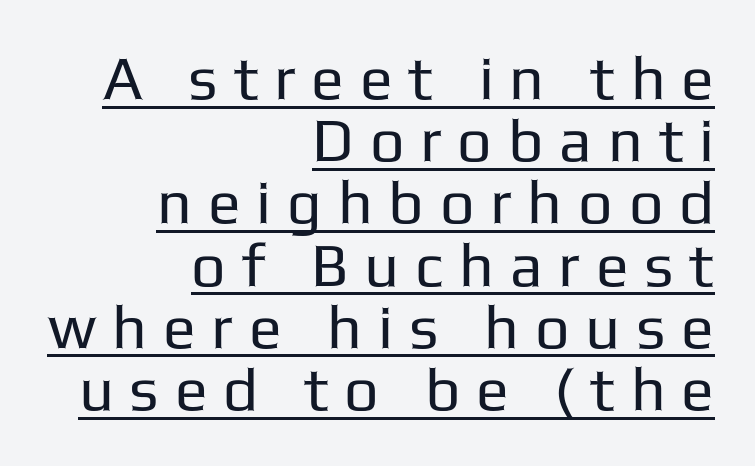
{"serif": "no", "italic": "no", "bold": "no", "weight": "regular", "width": "normal", "stroke_contrast": "low", "x_height": "medium", "monospaced": "no", "underline": "yes", "align": "right", "line_spacing": "tight", "line_spacing_ratio": 1.02, "letter_spacing": "wide", "letter_spacing_em": 0.26, "glyph_px": 61}
